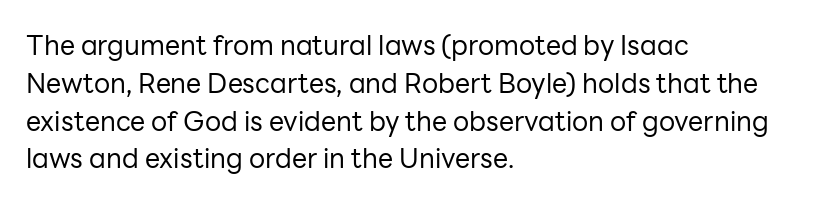
Q: Is the text bold? A: No.
Q: Is the text italic (slanted)? A: No, it is upright.
Q: Is the text underlined? A: No.
Q: How is the paragraph aligned? A: Left-aligned.
Q: Is the spacing between letters normal or unusually wide? A: Normal.
Q: Is the spacing between lines tight, normal or loose? A: Normal.
